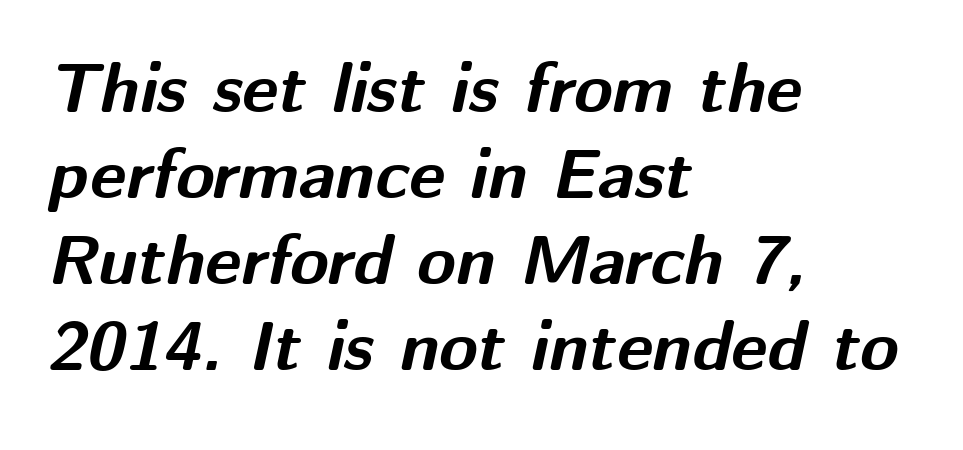
Q: Is the text bold? A: Yes.
Q: Is the text italic (slanted)? A: Yes, it leans right by about 12 degrees.
Q: Is the text underlined? A: No.
Q: How is the paragraph aligned? A: Left-aligned.
Q: Is the spacing between letters normal or unusually wide? A: Normal.
Q: Width (condensed, normal, or wide)? A: Normal.
Q: Stroke contrast? A: Medium.
Q: x-height? A: Medium.
Q: Monospaced? A: No.
